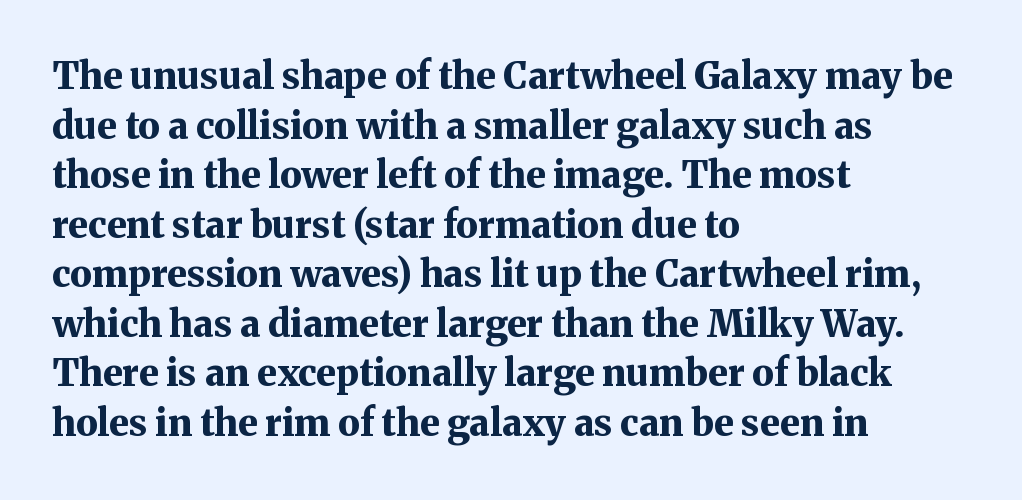
{"serif": "yes", "italic": "no", "bold": "yes", "weight": "bold", "width": "normal", "stroke_contrast": "medium", "x_height": "medium", "monospaced": "no", "underline": "no", "align": "left", "line_spacing": "normal", "line_spacing_ratio": 1.34, "letter_spacing": "normal", "letter_spacing_em": 0.0, "glyph_px": 37}
